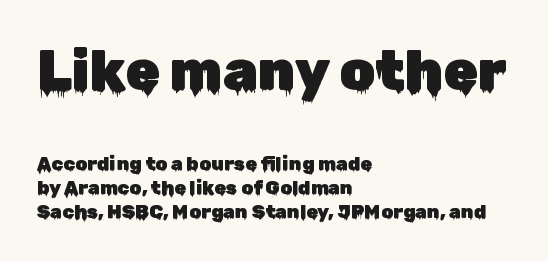
Q: Is the text italic (slanted)? A: No, it is upright.
Q: Is the typeface a serif or a sans-serif typeface? A: Sans-serif.
Q: Is the text underlined? A: No.
Q: How is the paragraph aligned? A: Left-aligned.
Q: Is the spacing between letters normal or unusually wide? A: Normal.
Q: Is the spacing between lines tight, normal or loose? A: Normal.
Q: Which block of text is set in a larger size, the first (top) or the second (bottom)? A: The first (top) one.
Q: Width (condensed, normal, or wide)? A: Normal.
Q: Stroke contrast? A: Low.
Q: x-height? A: Medium.
Q: Monospaced? A: No.
